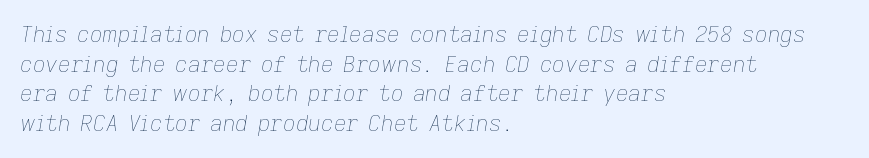
{"italic": "yes", "lean": "right", "slant_degrees": 9, "bold": "no", "underline": "no", "align": "left", "line_spacing": "normal", "line_spacing_ratio": 1.35, "letter_spacing": "normal", "letter_spacing_em": 0.0, "glyph_px": 22}
